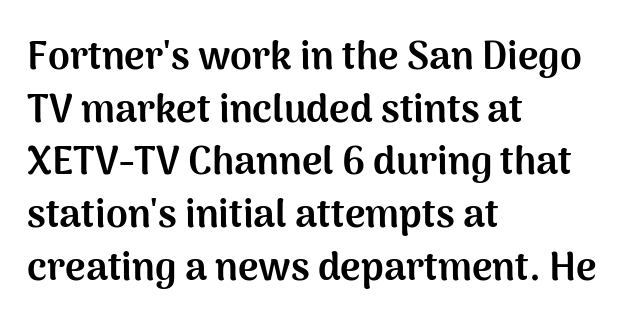
Q: Is the text bold? A: Yes.
Q: Is the text italic (slanted)? A: No, it is upright.
Q: Is the typeface a serif or a sans-serif typeface? A: Sans-serif.
Q: Is the text underlined? A: No.
Q: How is the paragraph aligned? A: Left-aligned.
Q: Is the spacing between letters normal or unusually wide? A: Normal.
Q: Is the spacing between lines tight, normal or loose? A: Normal.
Q: Width (condensed, normal, or wide)? A: Normal.
Q: Stroke contrast? A: Medium.
Q: x-height? A: Medium.
Q: Monospaced? A: No.
